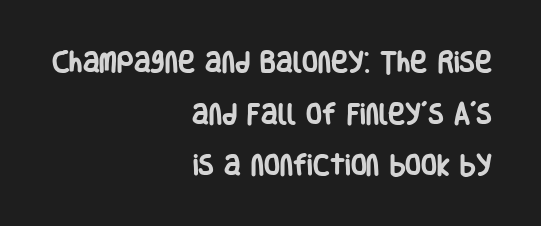
{"italic": "no", "bold": "yes", "underline": "no", "align": "right", "line_spacing": "loose", "line_spacing_ratio": 2.25, "letter_spacing": "normal", "letter_spacing_em": 0.0, "glyph_px": 23}
